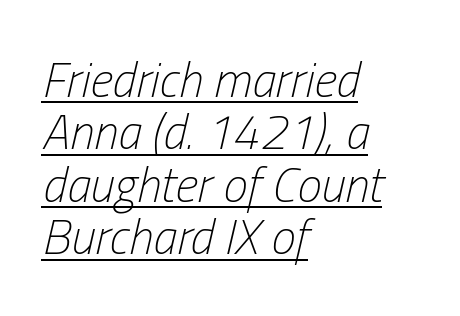
The image shows 49 px light, condensed type, italic (leaning right); set left-aligned, tight line spacing (1.07x), normal letter spacing, underlined; low stroke contrast and a medium x-height.
